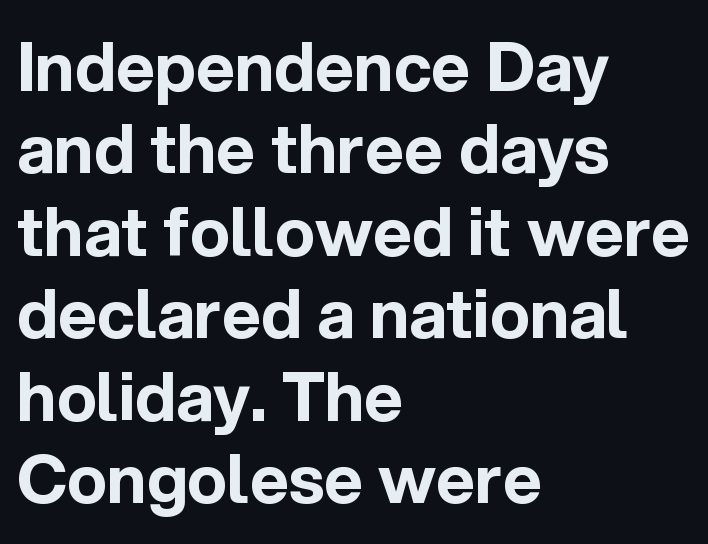
{"serif": "no", "italic": "no", "bold": "yes", "weight": "bold", "width": "normal", "x_height": "medium", "monospaced": "no", "underline": "no", "align": "left", "line_spacing_ratio": 1.23, "letter_spacing": "normal", "letter_spacing_em": 0.0, "glyph_px": 67}
